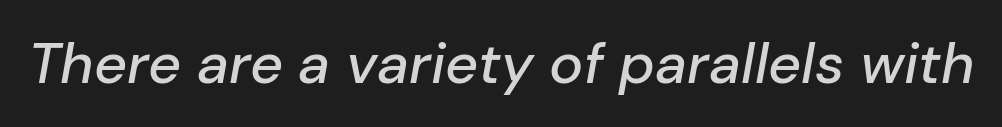
Rendered with sloped, italic letterforms. Has an underline been added? It has not. Here the designer chose a conventional face with non-uniform glyph widths. Tracking value appears to be zero — textbook default spacing.
